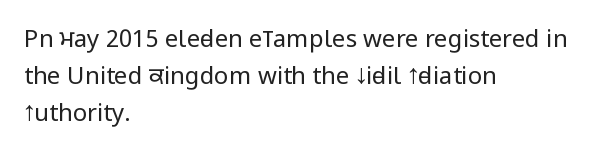
{"italic": "no", "bold": "no", "underline": "no", "align": "left", "line_spacing": "normal", "line_spacing_ratio": 1.54, "letter_spacing": "normal", "letter_spacing_em": 0.0, "glyph_px": 24}
